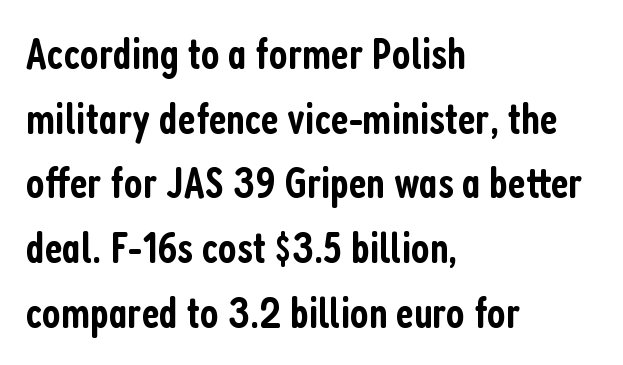
{"serif": "no", "italic": "no", "bold": "semi", "weight": "semibold", "width": "condensed", "stroke_contrast": "low", "x_height": "medium", "monospaced": "no", "underline": "no", "align": "left", "line_spacing": "normal", "line_spacing_ratio": 1.47, "letter_spacing": "normal", "letter_spacing_em": 0.0, "glyph_px": 44}
